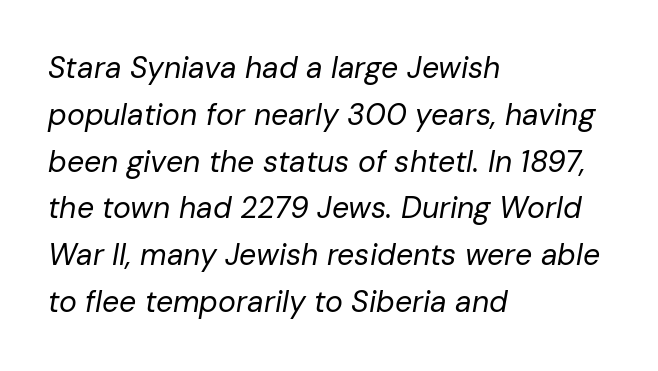
Q: Is the text bold? A: No.
Q: Is the text italic (slanted)? A: Yes, it leans right by about 10 degrees.
Q: Is the text underlined? A: No.
Q: How is the paragraph aligned? A: Left-aligned.
Q: Is the spacing between letters normal or unusually wide? A: Normal.
Q: Is the spacing between lines tight, normal or loose? A: Normal.
Q: Width (condensed, normal, or wide)? A: Normal.
Q: Stroke contrast? A: Low.
Q: x-height? A: Medium.
Q: Monospaced? A: No.
